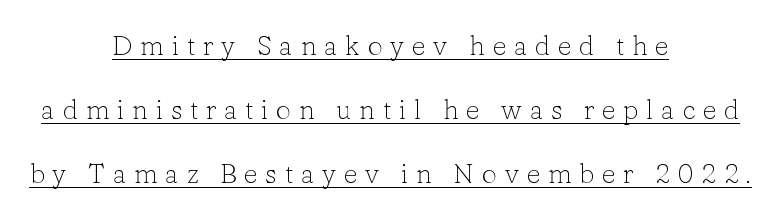
Has an underline been added? It has. The letters stand straight up with perfectly vertical stems. Short and long lines alike share a common midpoint. Interline gaps are noticeably wide in this sample. No extra ink here — the face is not bold. Words appear elongated and porous because spacing is wide.
